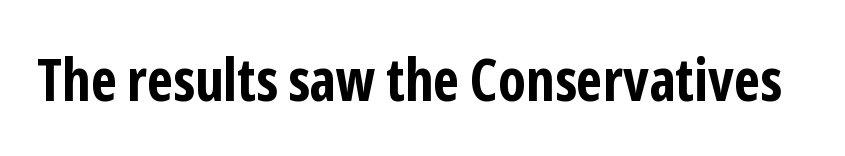
{"serif": "no", "italic": "no", "bold": "yes", "weight": "bold", "width": "condensed", "stroke_contrast": "low", "x_height": "medium", "monospaced": "no", "underline": "no", "letter_spacing": "normal", "letter_spacing_em": 0.0, "glyph_px": 59}
